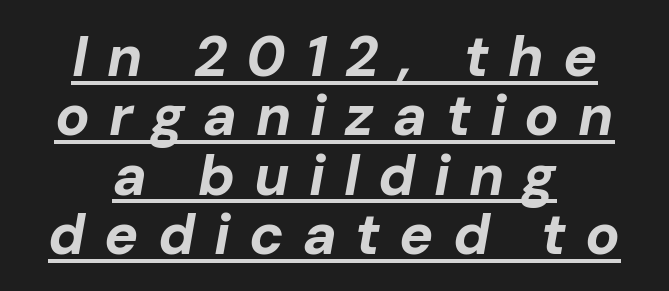
Horizontal alignment here is central, giving a formal, balanced look. The passage shown leans; its letterforms are oblique. Students, observe: this is what under-led, compact text looks like. The passage shown is emphatically bold. Observe the wide spacing: letters keep a clear distance from each other.
